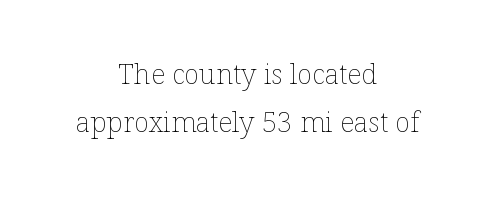
The face used here is proportionally spaced, like ordinary book or web type. Weight: not bold — regular or lighter. This rendering uses center alignment, leaving both contours irregular but symmetric. Beneath every word, the page is bare. Is the letter spacing exaggerated? No — it looks like the ordinary default.
